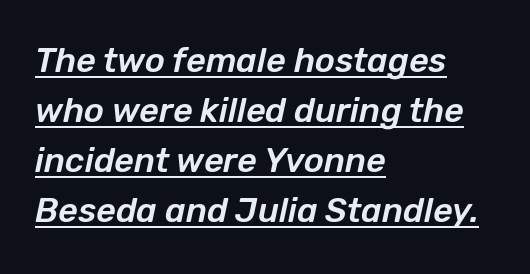
The image shows 34 px text type, italic (leaning right); set left-aligned, normal line spacing (1.47x), normal letter spacing, underlined; low stroke contrast and a medium x-height.
